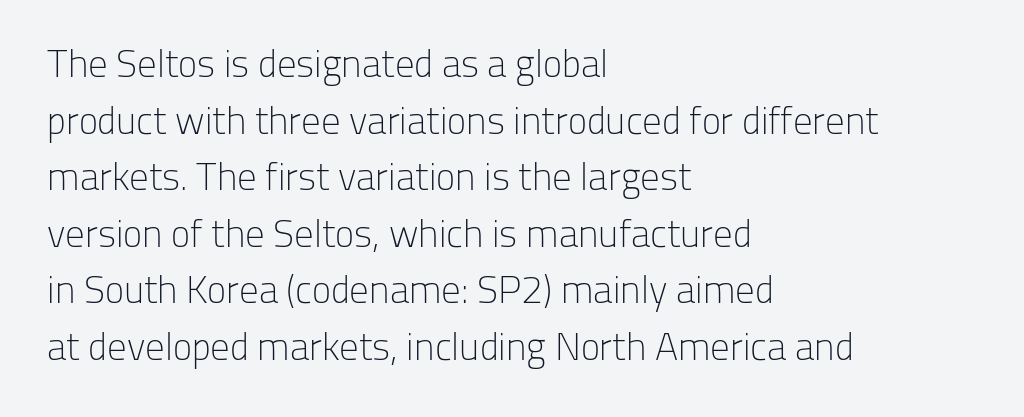
The image shows 39 px light sans-serif type, upright; set left-aligned, normal line spacing (1.45x), normal letter spacing, not underlined; low stroke contrast and a medium x-height.
